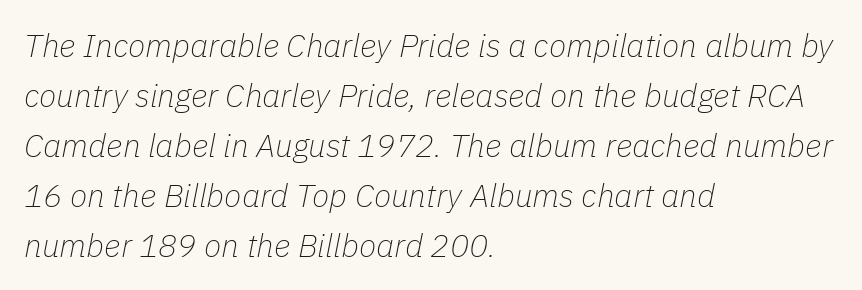
{"italic": "yes", "lean": "right", "slant_degrees": 11, "bold": "no", "weight": "thin", "width": "normal", "stroke_contrast": "low", "x_height": "medium", "monospaced": "no", "underline": "no", "align": "left", "line_spacing": "normal", "line_spacing_ratio": 1.56, "letter_spacing": "normal", "letter_spacing_em": 0.0, "glyph_px": 32}
